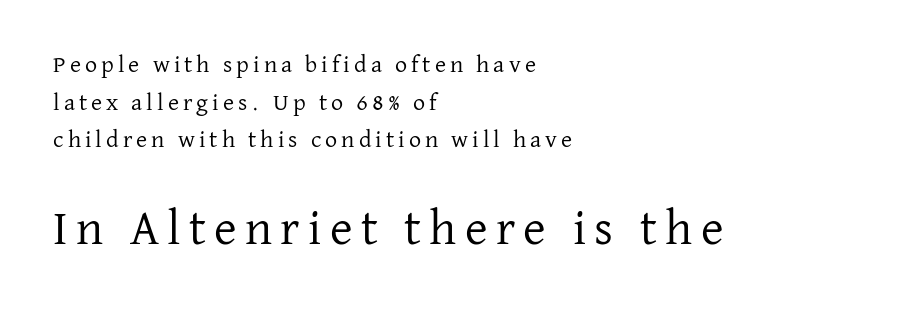
The image shows 49 px regular-weight serif type, upright; set left-aligned, normal line spacing (1.57x), not underlined; the second (bottom) block is 2.04x larger; low stroke contrast and a medium x-height.
